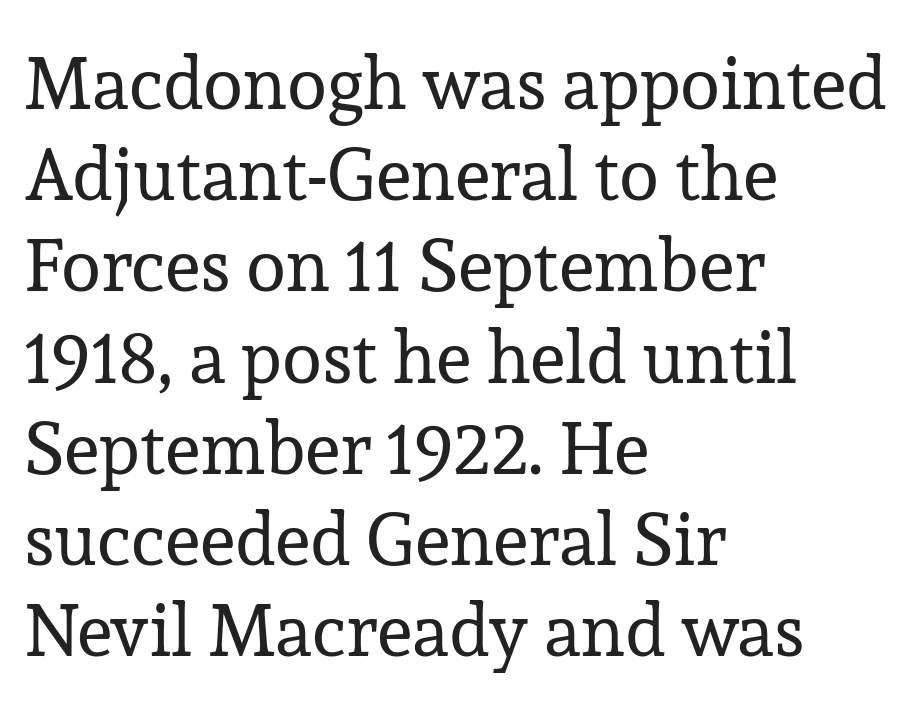
Note the varied advance widths — an 'i' is clearly narrower than an 'm'. A roman cut, with each character standing at attention. These lines sit exactly where default settings would place them. The tracking reads as untouched default to a designer's eye. In terms of letterform style, serifs are clearly present. Stem width sits at or under what a default text font uses.
